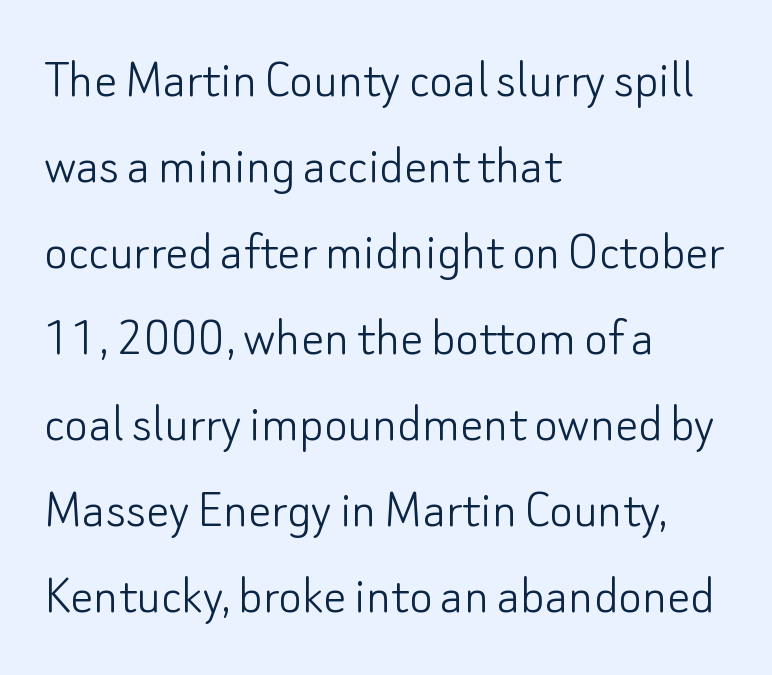
Q: Is the text bold? A: No.
Q: Is the text italic (slanted)? A: No, it is upright.
Q: Is the typeface a serif or a sans-serif typeface? A: Sans-serif.
Q: Is the text underlined? A: No.
Q: How is the paragraph aligned? A: Left-aligned.
Q: Is the spacing between letters normal or unusually wide? A: Normal.
Q: Is the spacing between lines tight, normal or loose? A: Normal.
Q: Width (condensed, normal, or wide)? A: Normal.
Q: Stroke contrast? A: Low.
Q: x-height? A: Small.
Q: Monospaced? A: No.
